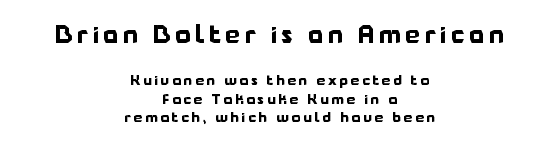
{"italic": "no", "bold": "yes", "underline": "no", "align": "center", "line_spacing": "normal", "line_spacing_ratio": 1.33, "larger_block": "first", "size_ratio": 1.71, "glyph_px": 24}
